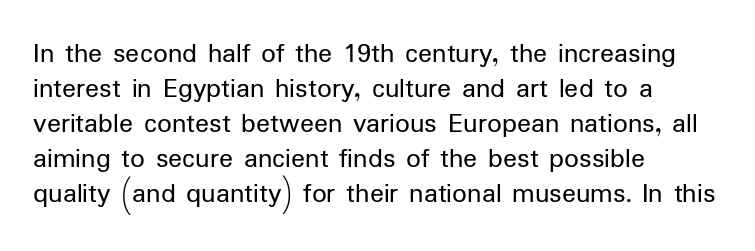
A bare baseline throughout the passage. The face used here is a sans, in the tradition of grotesques and geometrics. The letters advance in unequal steps, a hallmark of proportional type. Unlike italic type, these characters show no tilt at all. These lines stack with their left ends in a neat column.
